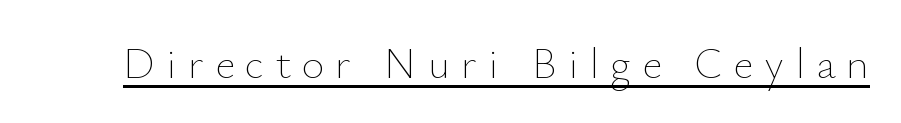
{"italic": "no", "bold": "no", "weight": "thin", "width": "normal", "stroke_contrast": "low", "x_height": "small", "monospaced": "no", "underline": "yes", "letter_spacing": "wide", "letter_spacing_em": 0.26, "glyph_px": 43}
